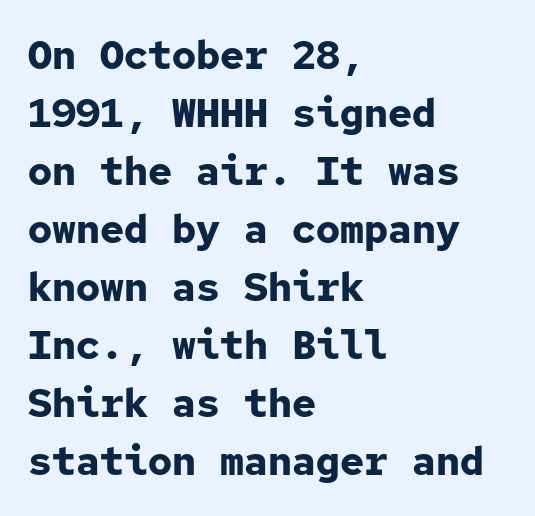
{"serif": "no", "italic": "no", "bold": "yes", "weight": "bold", "width": "normal", "stroke_contrast": "low", "x_height": "medium", "monospaced": "yes", "underline": "no", "align": "left", "line_spacing": "normal", "line_spacing_ratio": 1.45, "letter_spacing": "normal", "letter_spacing_em": 0.0, "glyph_px": 40}
